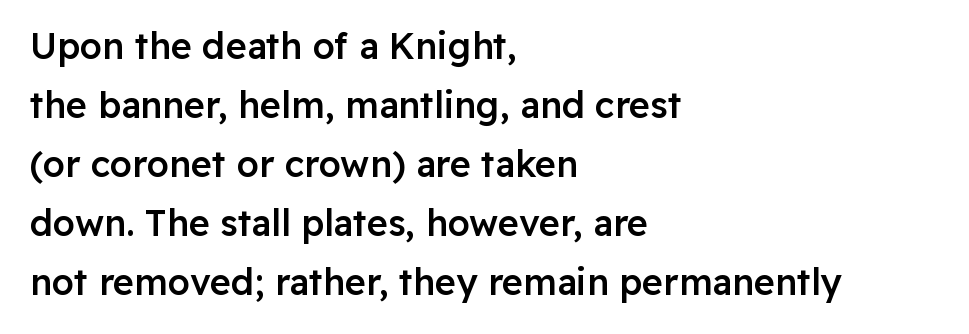
The sample has been set in demibold, a notch under bold. Compared with a centered layout, this one pins lines to the left instead. Glance below the letters and you will spot only blank space. Proportional: the letters do not fall into vertical columns. The gaps between neighbouring characters are ordinary and unremarkable. A roman cut, with each character standing at attention.
